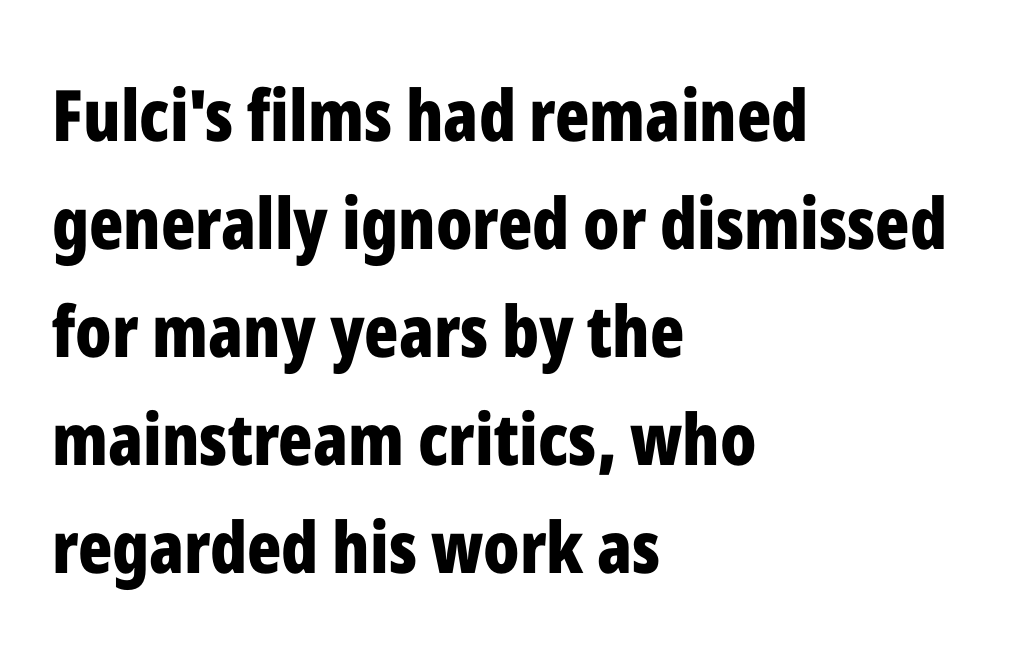
{"serif": "no", "italic": "no", "bold": "yes", "weight": "bold", "width": "condensed", "stroke_contrast": "low", "x_height": "medium", "monospaced": "no", "underline": "no", "align": "left", "line_spacing": "normal", "line_spacing_ratio": 1.52, "letter_spacing": "normal", "letter_spacing_em": 0.0, "glyph_px": 71}
